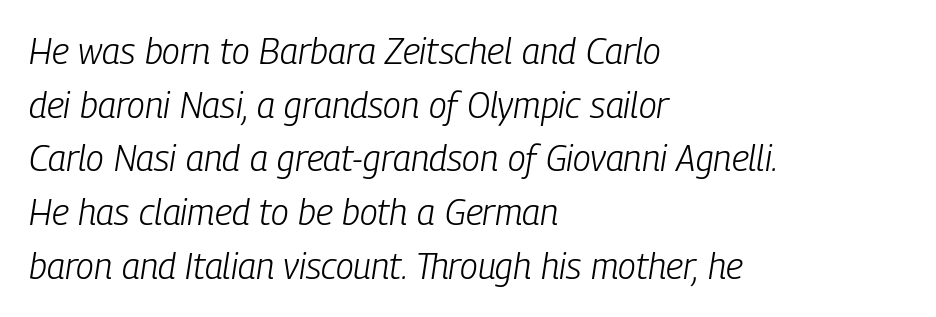
The image shows 36 px light, condensed type, italic (leaning right); set left-aligned, normal line spacing (1.49x), normal letter spacing, not underlined; low stroke contrast and a medium x-height.
